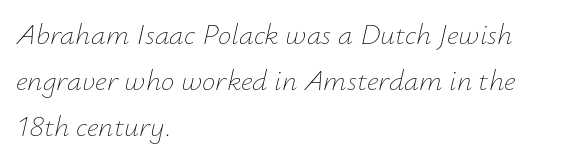
The block of text has a typical density, with ordinary space between rows. Every character sits at an angle, as italics do. Stems and bowls with no extra thickness — not bold. The type is set solid horizontally, with unmodified tracking.
